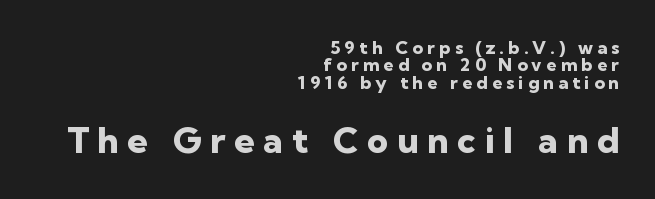
The image shows 36 px heavy sans-serif type, upright; set right-aligned, tight line spacing (0.96x), unusually wide letter spacing (+0.24 em), not underlined; the second (bottom) block is 2.0x larger; low stroke contrast and a medium x-height.
